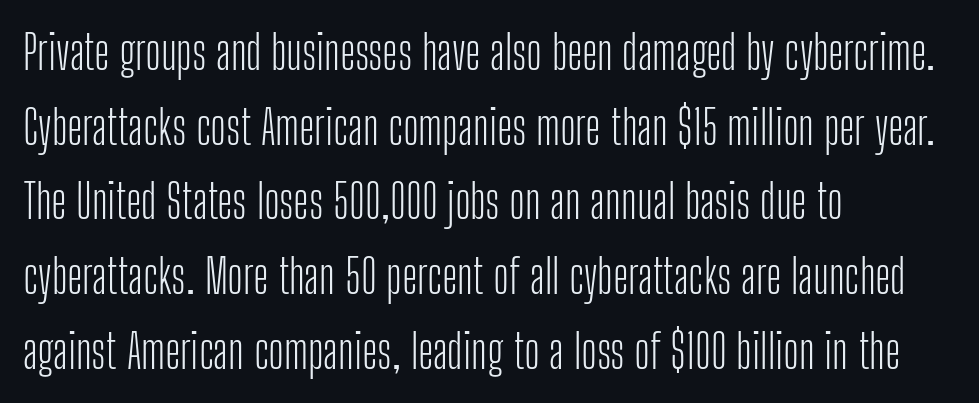
A typesetter would call this leading conventional body-copy spacing. The tracking reads as untouched default to a designer's eye. Does the lettering tilt? It doesn't — this is upright. Spacing verdict: proportional, widths tailored to each character.
